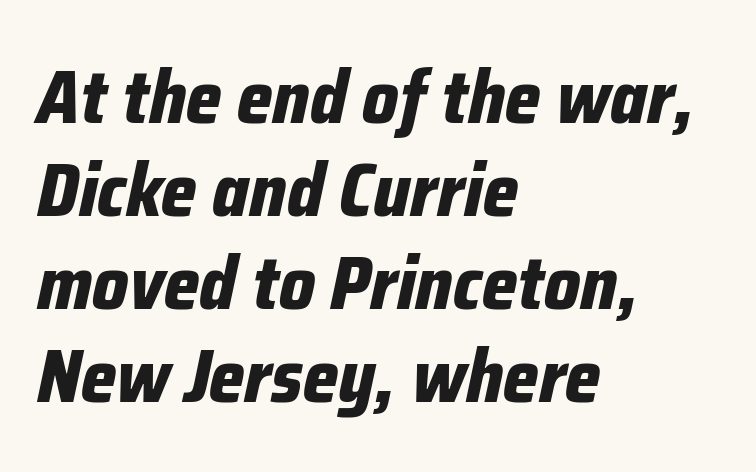
The typography opts for an oblique posture over an upright one. Each letter keeps its own natural width here, so spacing adapts to shape. Is the letter spacing exaggerated? No — it looks like the ordinary default. Honestly, there is no underline to notice here at all.
